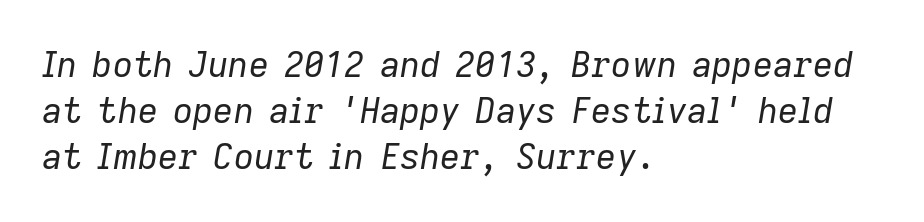
Each letter keeps its own natural width here, so spacing adapts to shape. There's an unmistakable incline to the writing here. The passage shown is not bold in any degree. How are the letters spaced? Ordinarily, with no added tracking. Students, observe: this is what conventionally led text looks like.
